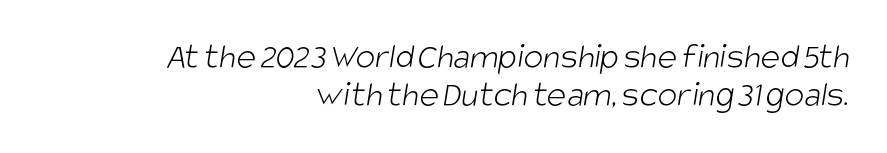
These glyphs show unthickened strokes, regular width or finer. Right-aligned paragraph, ragged on the left. The gaps between neighbouring characters are ordinary and unremarkable. The foot of each line stays bare and open. This sample trades vertical openness for compactness between lines.
